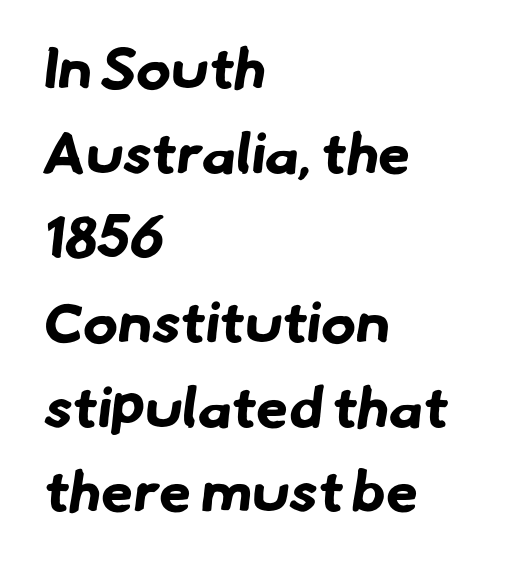
{"serif": "no", "bold": "yes", "weight": "bold", "width": "normal", "stroke_contrast": "low", "x_height": "small", "monospaced": "no", "underline": "no", "align": "left", "line_spacing": "normal", "line_spacing_ratio": 1.46, "letter_spacing": "normal", "letter_spacing_em": 0.0, "glyph_px": 58}
